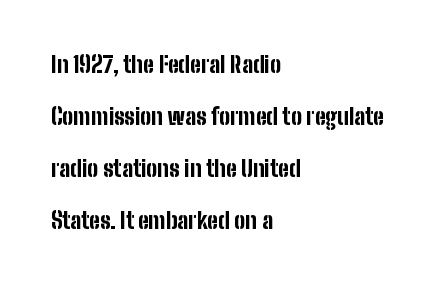
{"italic": "no", "bold": "yes", "underline": "no", "align": "left", "line_spacing": "loose", "line_spacing_ratio": 2.36, "letter_spacing": "normal", "letter_spacing_em": 0.0, "glyph_px": 22}
